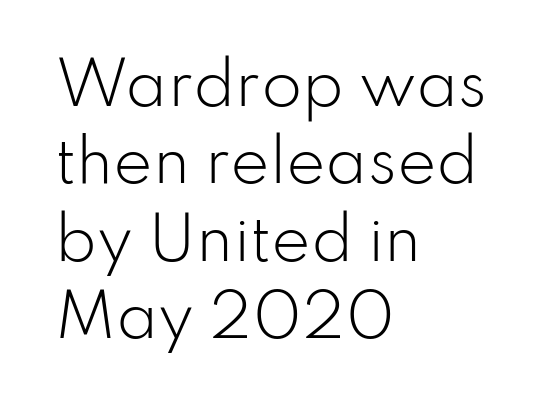
The image shows 59 px light sans-serif type, upright; set left-aligned, normal line spacing (1.31x), normal letter spacing, not underlined; low stroke contrast and a small x-height.
